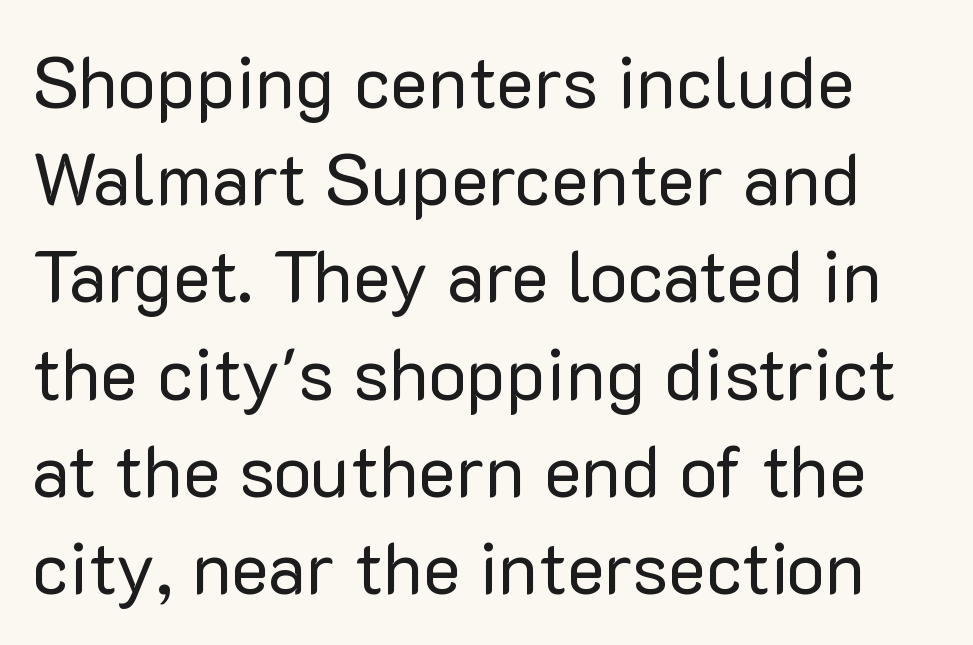
{"serif": "no", "italic": "no", "bold": "no", "weight": "regular", "width": "normal", "stroke_contrast": "low", "x_height": "medium", "monospaced": "no", "underline": "no", "line_spacing": "normal", "line_spacing_ratio": 1.35, "letter_spacing": "normal", "letter_spacing_em": 0.0, "glyph_px": 72}
